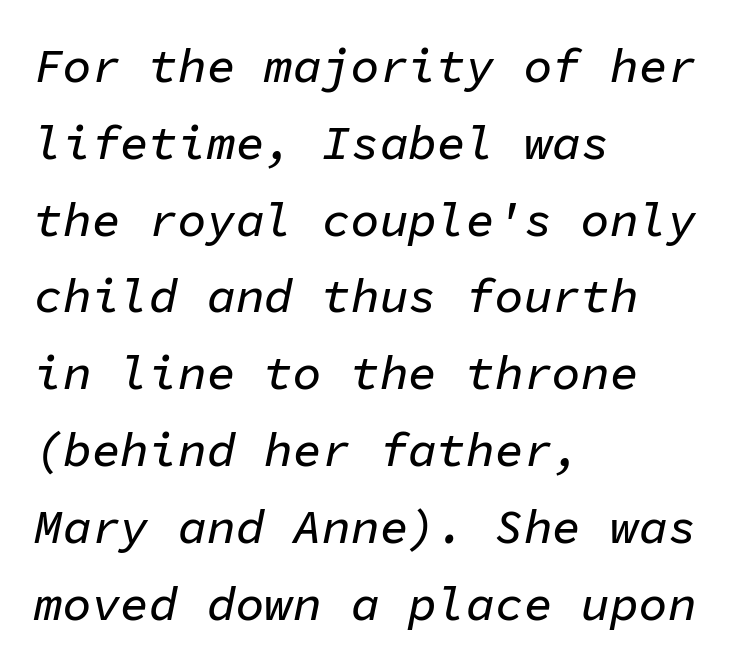
Characters are canted at an angle relative to the baseline's perpendicular. Leading matches the norm, producing a regular column. These lines keep a tight, regular rhythm from letter to letter. All the whitespace from short lines collects on the right.
